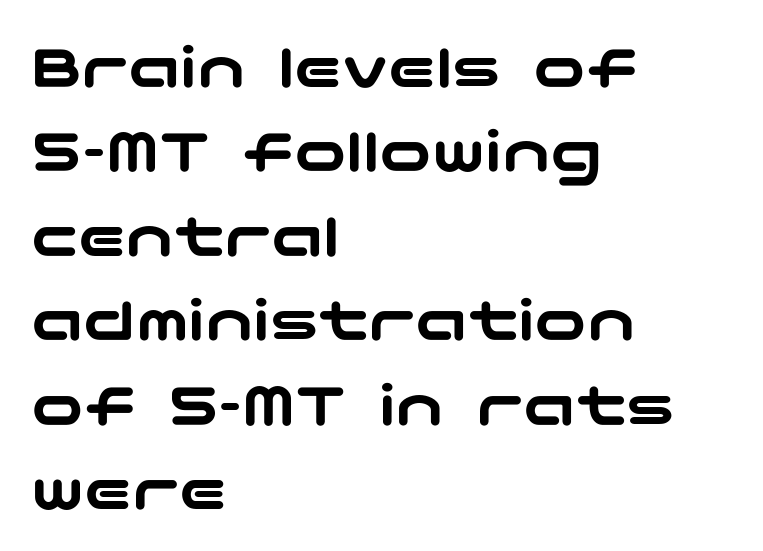
{"serif": "no", "italic": "no", "width": "wide", "stroke_contrast": "low", "x_height": "medium", "underline": "no", "align": "left", "line_spacing": "normal", "line_spacing_ratio": 1.3, "letter_spacing": "normal", "letter_spacing_em": 0.0, "glyph_px": 65}
